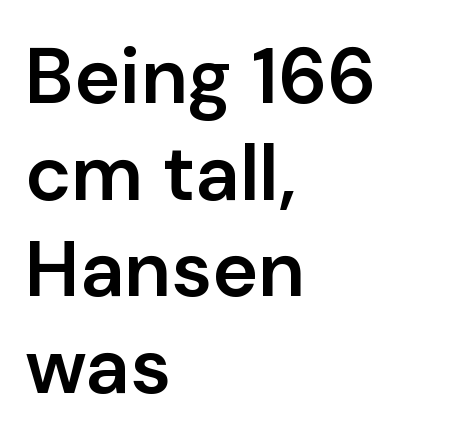
Bold? Not quite — semibold, heavier than regular but stopping short. You could not count columns in this text — the font is proportionally spaced. Notice how the stems are strictly vertical — no italics here. The zone under the glyphs is completely vacant. Typographically, this falls in the sans-serif category. Every row of glyphs begins at an identical x-position on the left.
